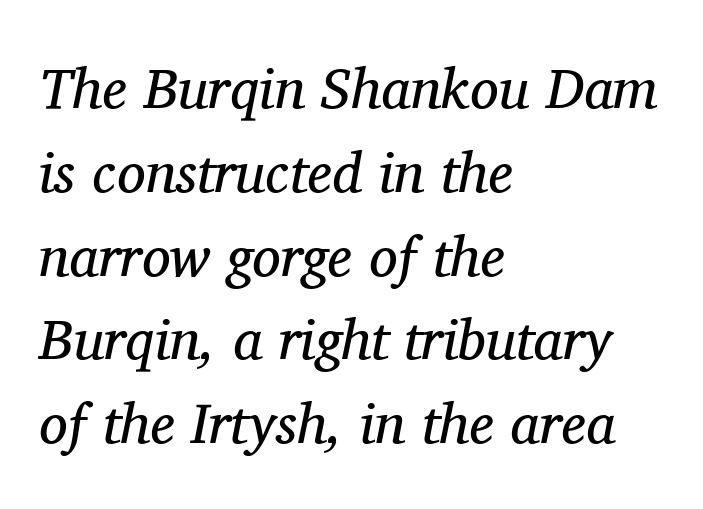
Successive baselines arrive at the customary interval. Spacing verdict: proportional, widths tailored to each character. A serif font was chosen for this passage. The letterforms sit shoulder to shoulder at normal distance.
